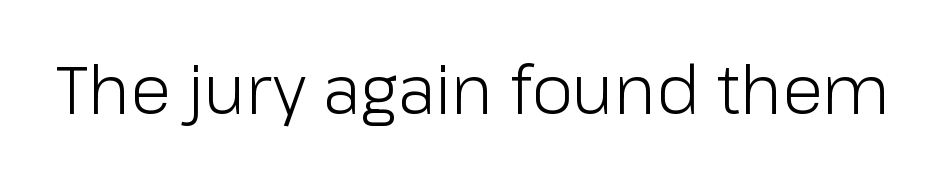
{"serif": "no", "italic": "no", "bold": "no", "weight": "light", "width": "normal", "stroke_contrast": "low", "x_height": "medium", "monospaced": "no", "underline": "no", "letter_spacing": "normal", "letter_spacing_em": 0.0, "glyph_px": 67}
